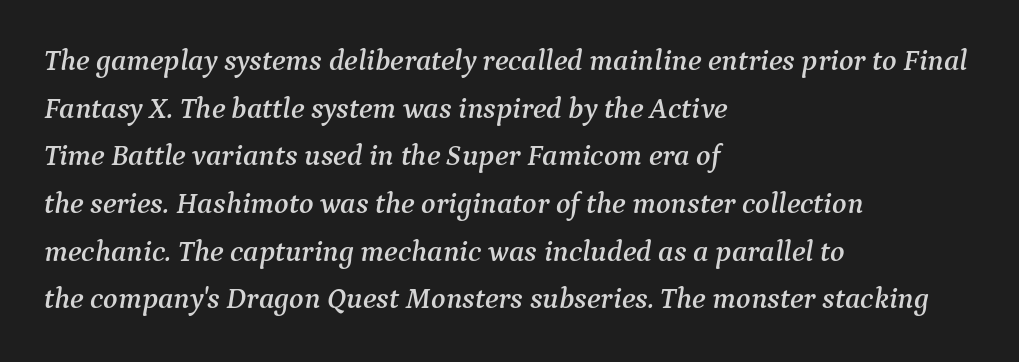
The passage shown is typed in a proportional face where columns would drift. The face used here is rendered with its standard letterfit. How would I describe the line gaps? Plain and ordinary. Style check: oblique. Check the space under the baseline: it is left empty.
